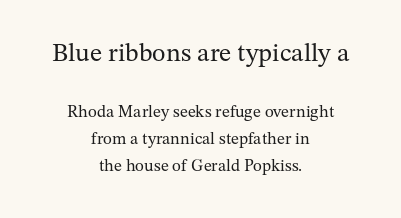
Nobody touched the tracking dial on this one. No word sits above an underline. The upper block of text is set noticeably larger than the block beneath it. This sample keeps an unexceptional amount of space between lines.
